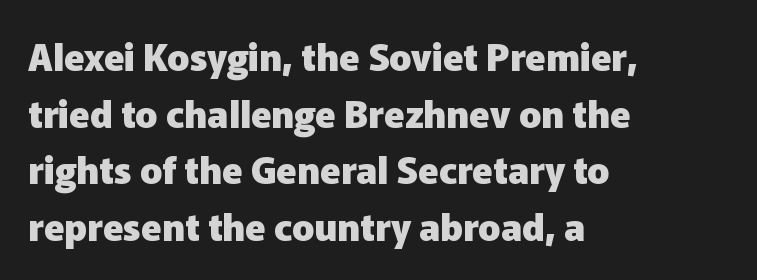
The image shows 37 px heavy sans-serif type, upright; set left-aligned, normal line spacing (1.53x), normal letter spacing, not underlined; low stroke contrast and a medium x-height.
